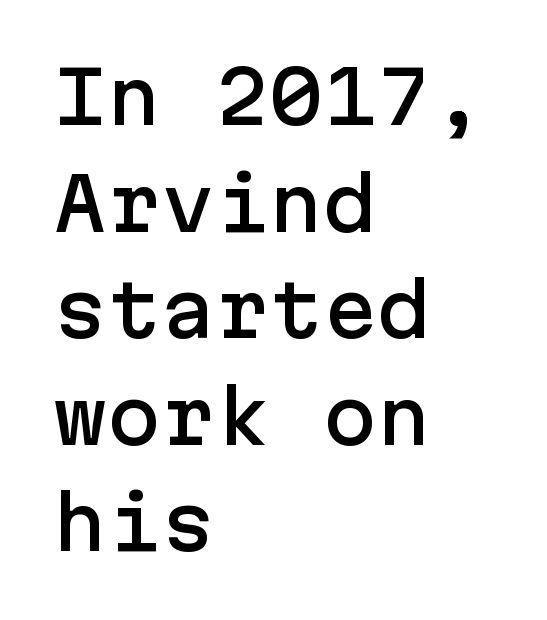
The image shows 72 px sans-serif type, upright; set left-aligned, normal line spacing (1.48x), normal letter spacing, not underlined; low stroke contrast and a medium x-height.
